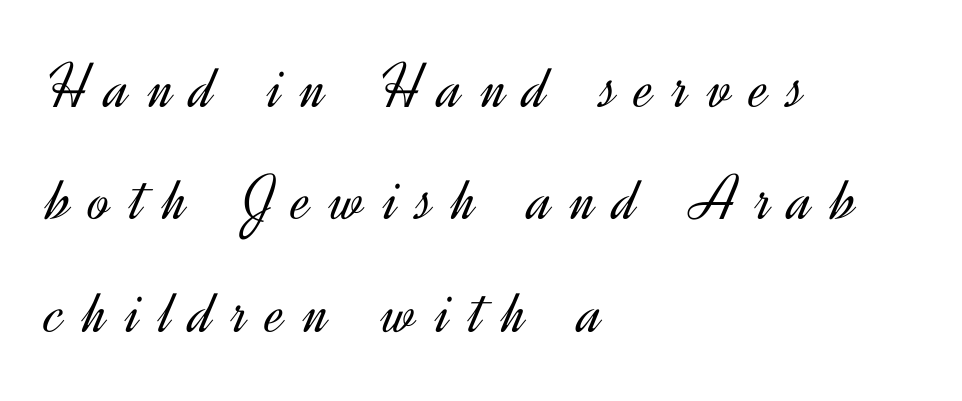
The text block is weighted toward the left margin, trailing off unevenly rightward. Letters rest on an invisible, unmarked baseline. Between one letter and the next there's a generous, obvious gap. Serifs: no, the terminals of the letterforms are clean. Vertical stems look standard width or narrower in stroke.
